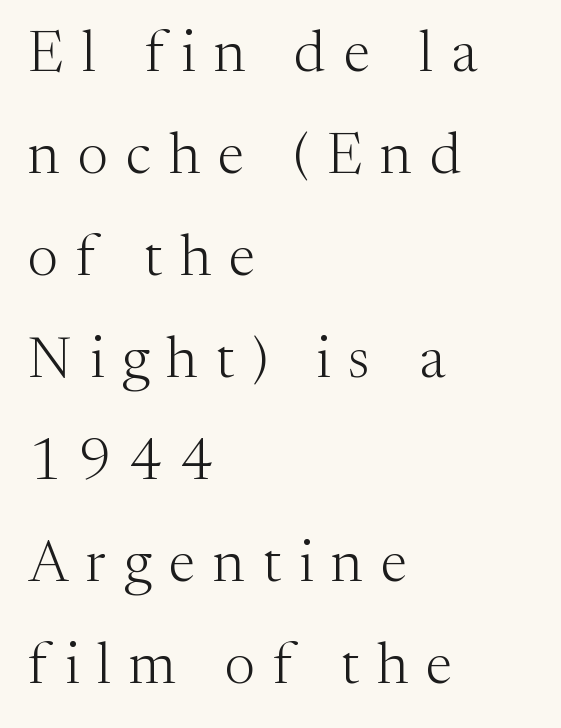
Q: Is the text bold? A: No.
Q: Is the text italic (slanted)? A: No, it is upright.
Q: Is the typeface a serif or a sans-serif typeface? A: Serif.
Q: Is the text underlined? A: No.
Q: How is the paragraph aligned? A: Left-aligned.
Q: Is the spacing between letters normal or unusually wide? A: Unusually wide.
Q: Width (condensed, normal, or wide)? A: Normal.
Q: Stroke contrast? A: Medium.
Q: x-height? A: Medium.
Q: Monospaced? A: No.
